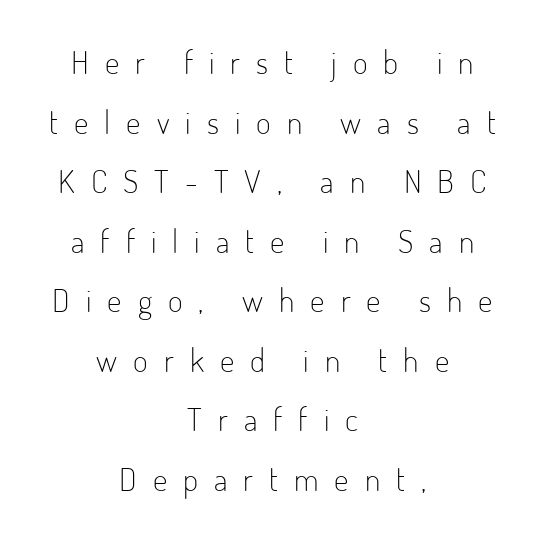
The image shows 32 px light, condensed sans-serif type, upright; set centered, line spacing 1.86x, unusually wide letter spacing (+0.5 em), not underlined; low stroke contrast and a small x-height.
